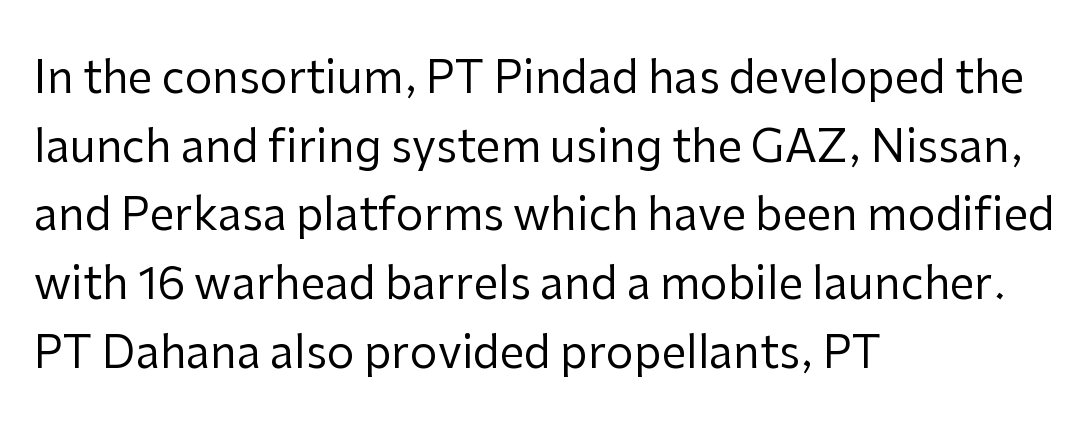
{"serif": "no", "italic": "no", "bold": "no", "weight": "regular", "width": "normal", "stroke_contrast": "low", "x_height": "medium", "monospaced": "no", "underline": "no", "align": "left", "line_spacing": "normal", "line_spacing_ratio": 1.56, "letter_spacing": "normal", "letter_spacing_em": 0.0, "glyph_px": 44}
